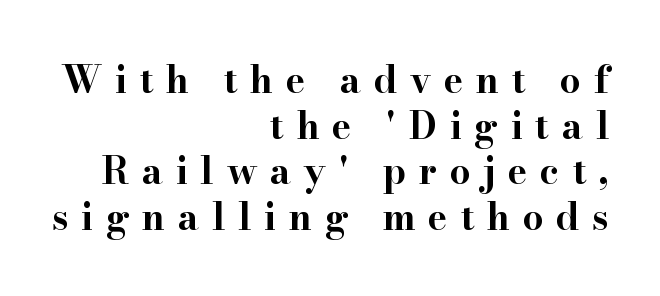
Think of a printed novel: that variable character pitch is what you see here. Every row of glyphs terminates at an identical x-position on the right. Here the glyphs are tracked loosely, breaking word shapes into spaced letters. The glyphs are unaccompanied by any horizontal stroke below them. The designer went with a serif here, giving each stem small feet. The specimen reads as upright at a glance.
